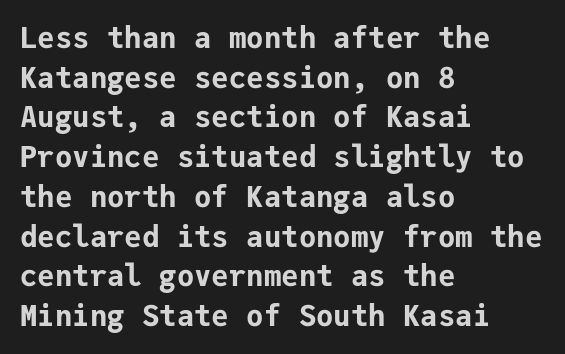
Q: Is the text bold? A: Yes.
Q: Is the text italic (slanted)? A: No, it is upright.
Q: Is the typeface a serif or a sans-serif typeface? A: Sans-serif.
Q: Is the text underlined? A: No.
Q: How is the paragraph aligned? A: Left-aligned.
Q: Is the spacing between letters normal or unusually wide? A: Normal.
Q: Is the spacing between lines tight, normal or loose? A: Normal.
Q: Width (condensed, normal, or wide)? A: Normal.
Q: Stroke contrast? A: Low.
Q: x-height? A: Medium.
Q: Monospaced? A: Yes.
